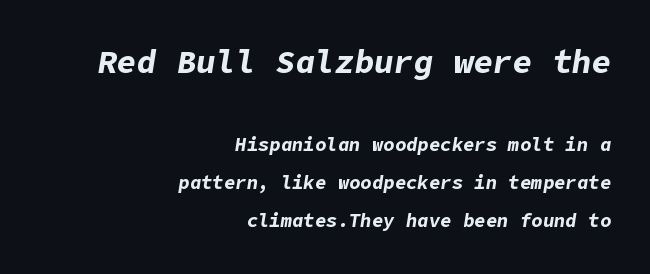
{"italic": "yes", "lean": "right", "slant_degrees": 9, "bold": "yes", "weight": "bold", "width": "normal", "stroke_contrast": "low", "x_height": "medium", "underline": "no", "align": "right", "line_spacing": "loose", "line_spacing_ratio": 2.0, "letter_spacing": "normal", "letter_spacing_em": 0.0, "larger_block": "first", "size_ratio": 1.74, "glyph_px": 33}
